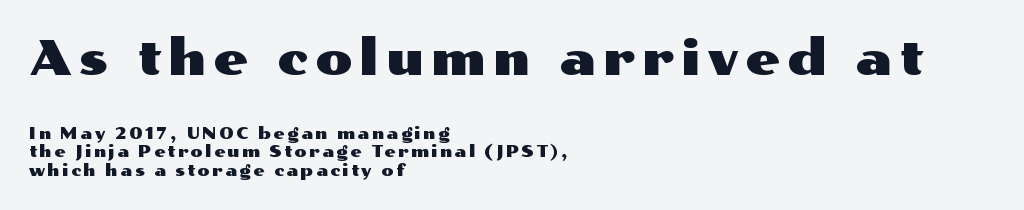
Each letter keeps its own natural width here, so spacing adapts to shape. This rendering uses left alignment, leaving the right contour irregular. Caption: upper text group enlarged, lower text group reduced. Quick note: interline space is minimal.
